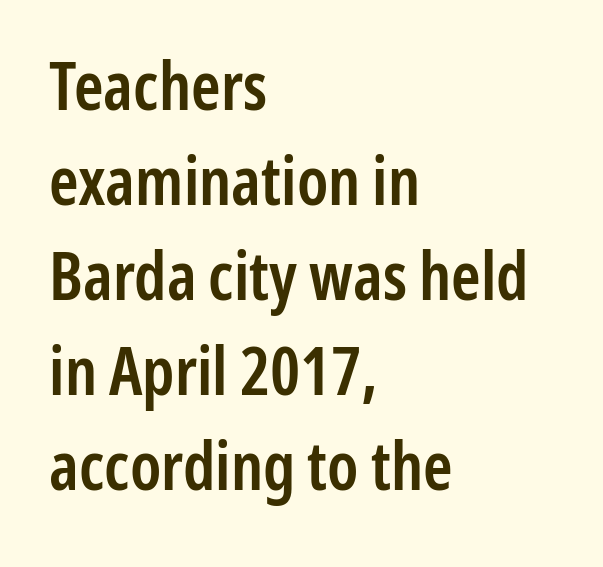
The image shows 66 px semibold, condensed sans-serif type, upright; set left-aligned, normal line spacing (1.44x), normal letter spacing, not underlined; low stroke contrast and a medium x-height.
